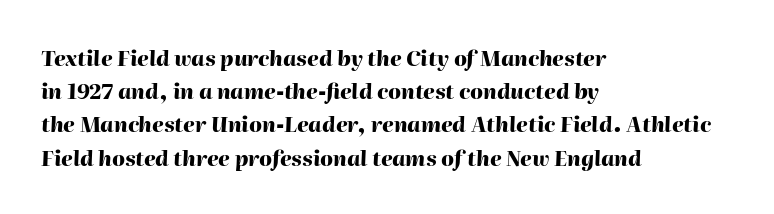
The lines sit at an ordinary, default distance from one another. Does the weight exceed regular? Yes, all the way to bold. This sample uses an oblique cut, with every glyph tilted off the vertical. Horizontal alignment here is leftward, the default for most running prose.
